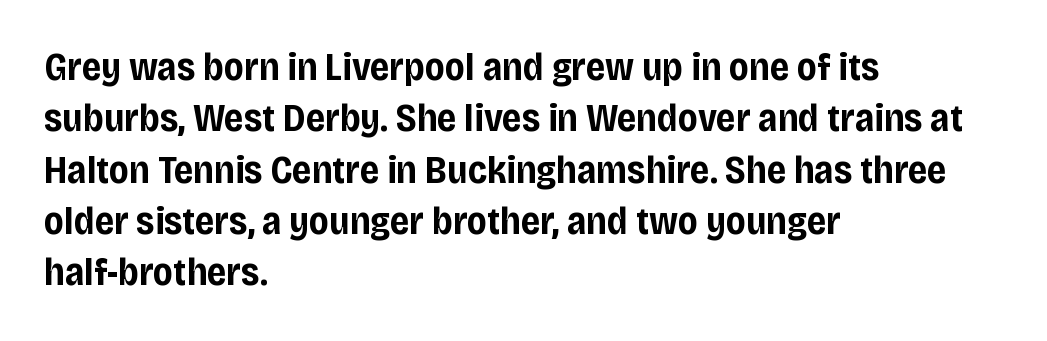
The image shows 38 px bold sans-serif type, upright; set left-aligned, normal line spacing (1.35x), normal letter spacing, not underlined; low stroke contrast and a large x-height.
